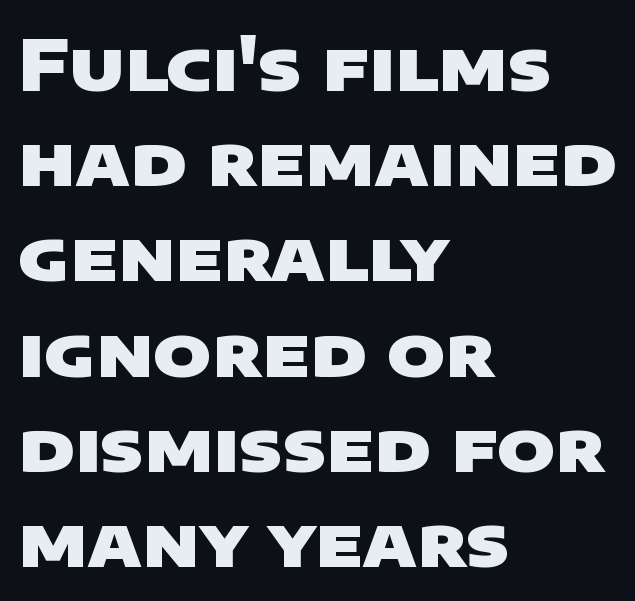
{"serif": "no", "bold": "yes", "weight": "heavy", "width": "wide", "stroke_contrast": "low", "x_height": "large", "monospaced": "no", "underline": "no", "align": "left", "line_spacing": "normal", "line_spacing_ratio": 1.36, "letter_spacing": "normal", "letter_spacing_em": 0.0, "glyph_px": 70}
